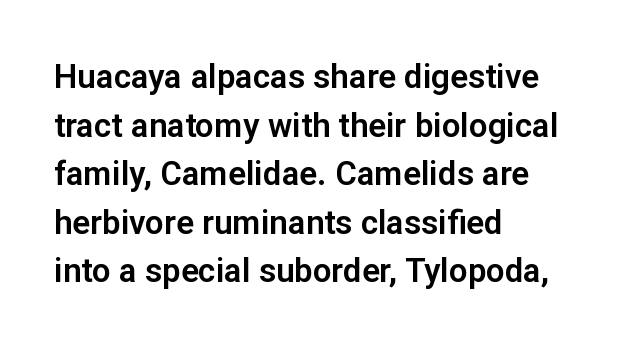
Check the space under the baseline: it is left empty. Is the block centered? No — it sits flush against the left margin. The letters carry no serifs — their stems end cleanly without finishing strokes. Looks like regular typesetting: each glyph gets only the width it needs. Leading: standard. Nope, not italic — everything's standing straight.
